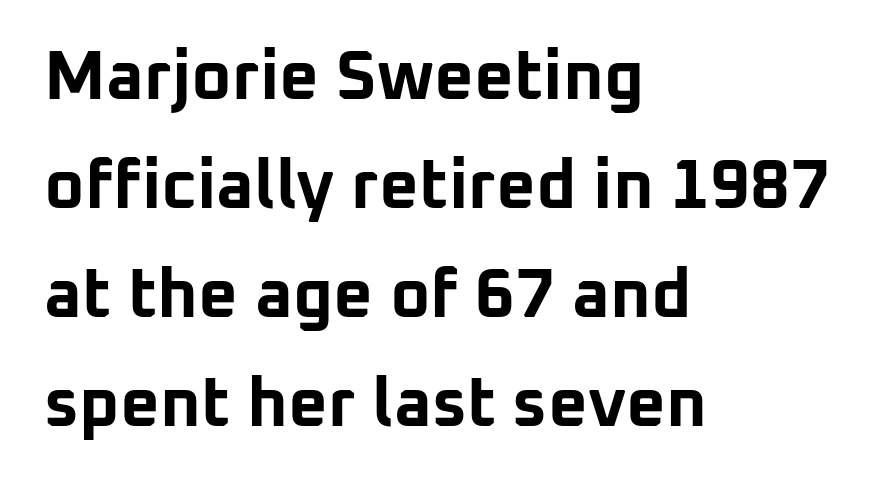
{"serif": "no", "italic": "no", "bold": "yes", "weight": "bold", "width": "normal", "stroke_contrast": "low", "x_height": "medium", "monospaced": "no", "underline": "no", "align": "left", "line_spacing": "normal", "line_spacing_ratio": 1.58, "letter_spacing": "normal", "letter_spacing_em": 0.0, "glyph_px": 69}
